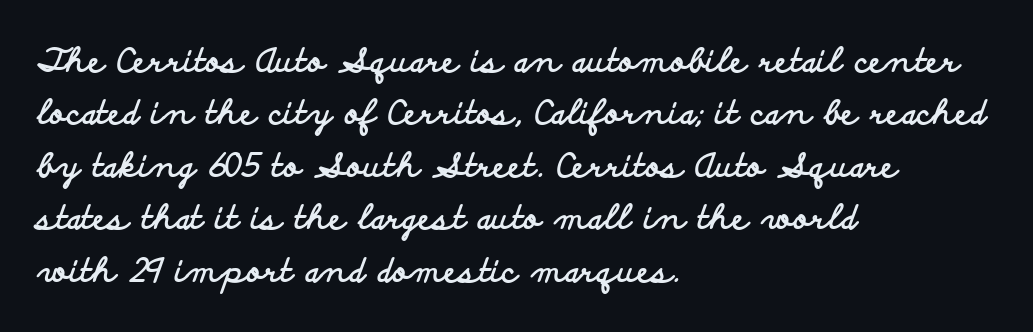
The image shows 33 px bold, wide sans-serif type; set left-aligned, normal line spacing (1.59x), normal letter spacing, not underlined; low stroke contrast and a small x-height.
